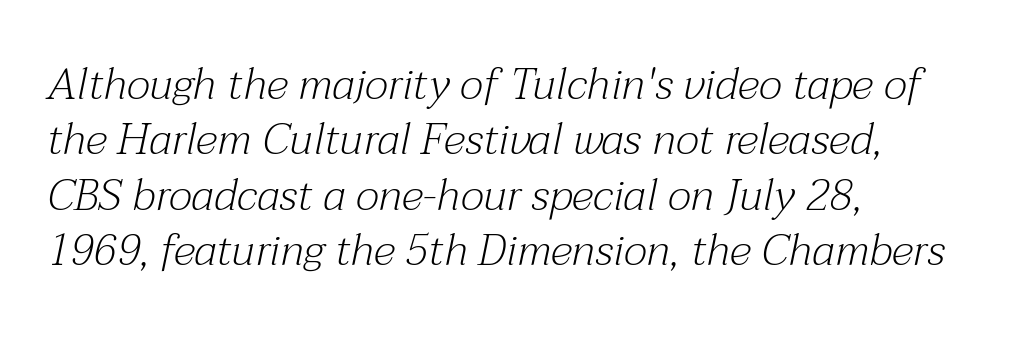
These lines sit exactly where default settings would place them. The face used here is proportionally spaced, like ordinary book or web type. No extra tracking has been applied to these lines. The letters are slanted; this is an italic face.
